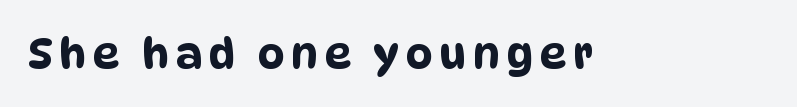
Unlike a traditional serif, this face leaves its strokes unadorned. The zone under the glyphs is completely vacant. A typesetter would call this proportional, since set widths differ per character.
